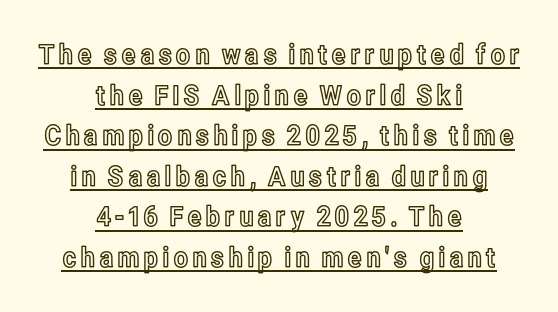
{"italic": "no", "width": "condensed", "x_height": "medium", "monospaced": "no", "underline": "yes", "align": "center", "line_spacing": "normal", "line_spacing_ratio": 1.45, "glyph_px": 28}
